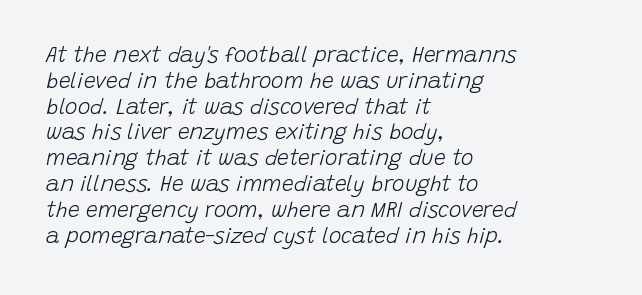
Q: Is the text bold? A: No.
Q: Is the text italic (slanted)? A: Yes, it leans right by about 15 degrees.
Q: Is the text underlined? A: No.
Q: How is the paragraph aligned? A: Left-aligned.
Q: Is the spacing between letters normal or unusually wide? A: Normal.
